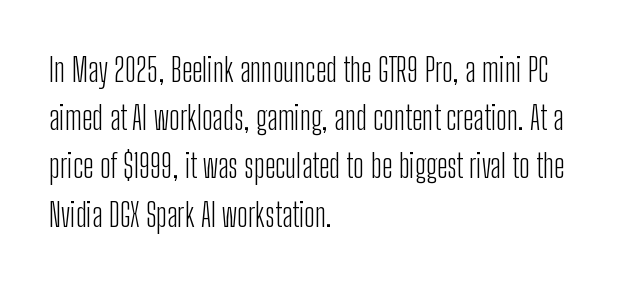
The typeface chosen for these lines omits serifs. Every stem runs plumb, perpendicular to the baseline. Which margin do the lines hug? The left one — the right edge is uneven. Underlining? Definitely not there. Summary of weight: not heavy and not bold.
